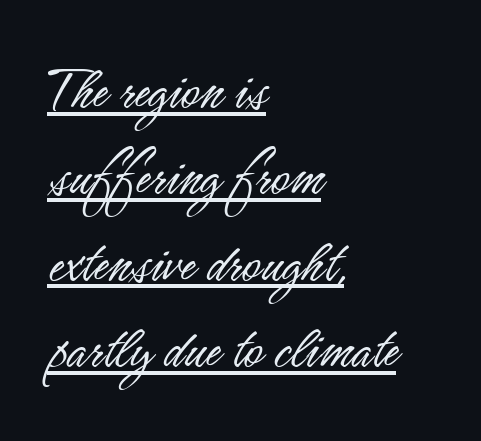
{"serif": "no", "bold": "no", "weight": "light", "width": "condensed", "stroke_contrast": "low", "x_height": "small", "monospaced": "no", "underline": "yes", "align": "left", "line_spacing": "normal", "line_spacing_ratio": 1.37, "letter_spacing": "normal", "letter_spacing_em": 0.0, "glyph_px": 63}
